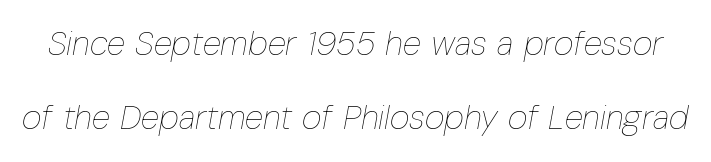
{"italic": "yes", "lean": "right", "slant_degrees": 10, "bold": "no", "weight": "thin", "width": "condensed", "stroke_contrast": "low", "x_height": "medium", "monospaced": "no", "underline": "no", "line_spacing": "loose", "line_spacing_ratio": 2.18, "letter_spacing": "normal", "letter_spacing_em": 0.0, "glyph_px": 34}
